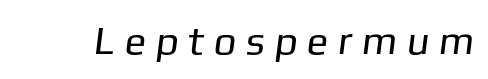
{"serif": "no", "bold": "no", "weight": "regular", "width": "normal", "stroke_contrast": "low", "x_height": "medium", "monospaced": "no", "underline": "no", "letter_spacing": "wide", "letter_spacing_em": 0.31, "glyph_px": 40}
